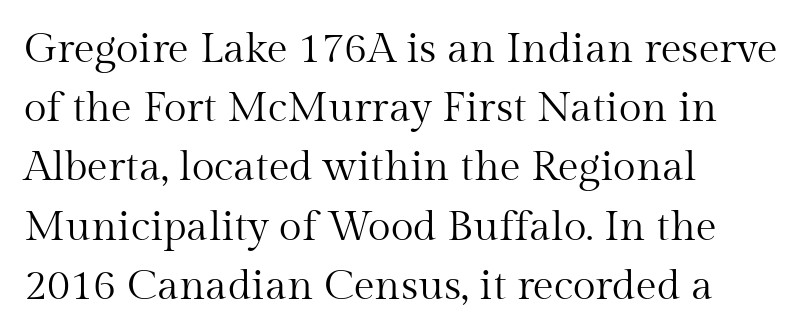
Q: Is the text bold? A: No.
Q: Is the text italic (slanted)? A: No, it is upright.
Q: Is the typeface a serif or a sans-serif typeface? A: Serif.
Q: Is the text underlined? A: No.
Q: How is the paragraph aligned? A: Left-aligned.
Q: Is the spacing between letters normal or unusually wide? A: Normal.
Q: Is the spacing between lines tight, normal or loose? A: Normal.
Q: Width (condensed, normal, or wide)? A: Normal.
Q: Stroke contrast? A: Medium.
Q: x-height? A: Medium.
Q: Monospaced? A: No.
